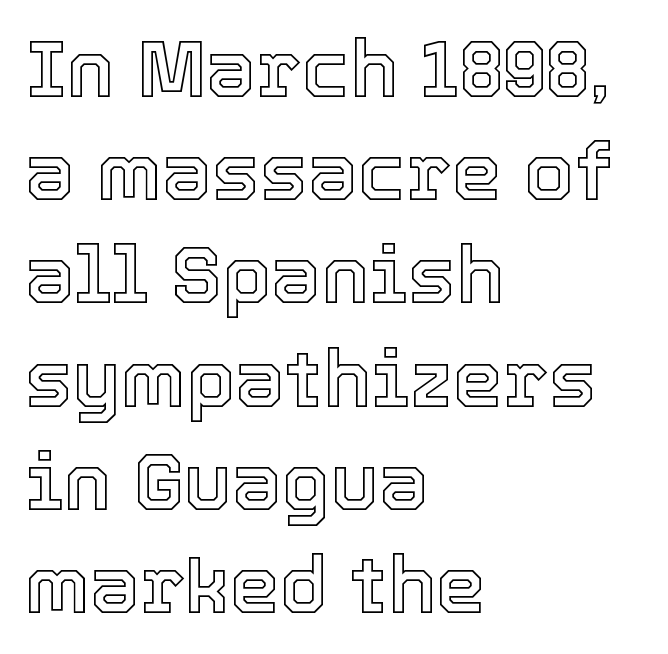
The image shows 80 px text type, upright; set left-aligned, normal line spacing (1.29x), normal letter spacing, not underlined; a medium x-height.
